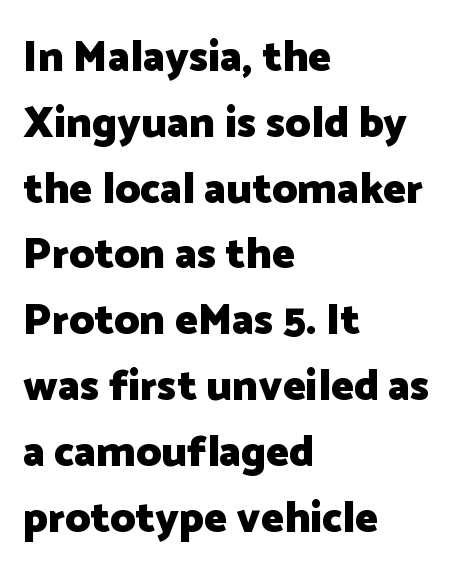
{"serif": "no", "italic": "no", "bold": "yes", "weight": "heavy", "width": "normal", "stroke_contrast": "low", "x_height": "medium", "monospaced": "no", "underline": "no", "align": "left", "line_spacing": "normal", "line_spacing_ratio": 1.53, "letter_spacing": "normal", "letter_spacing_em": 0.0, "glyph_px": 43}
